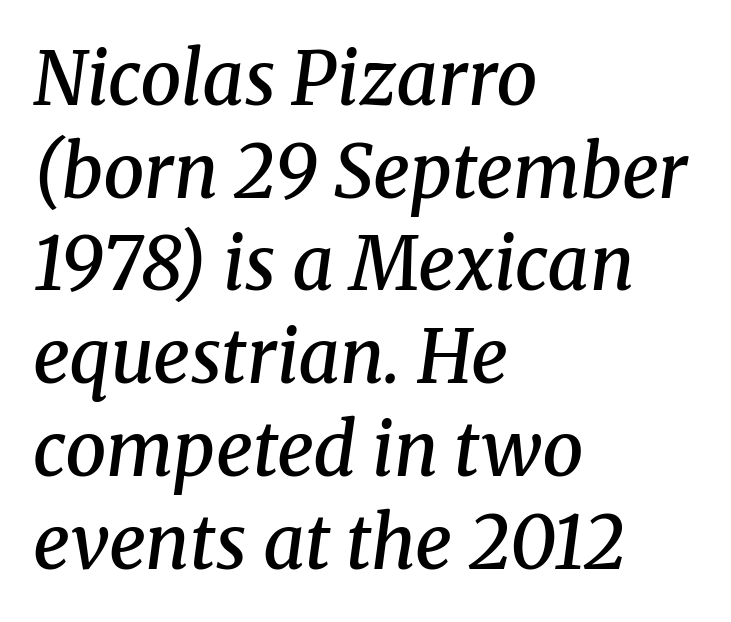
{"serif": "yes", "italic": "yes", "lean": "right", "slant_degrees": 8, "bold": "semi", "weight": "semibold", "width": "normal", "stroke_contrast": "medium", "x_height": "medium", "monospaced": "no", "underline": "no", "align": "left", "line_spacing": "normal", "line_spacing_ratio": 1.27, "letter_spacing": "normal", "letter_spacing_em": 0.0, "glyph_px": 73}
